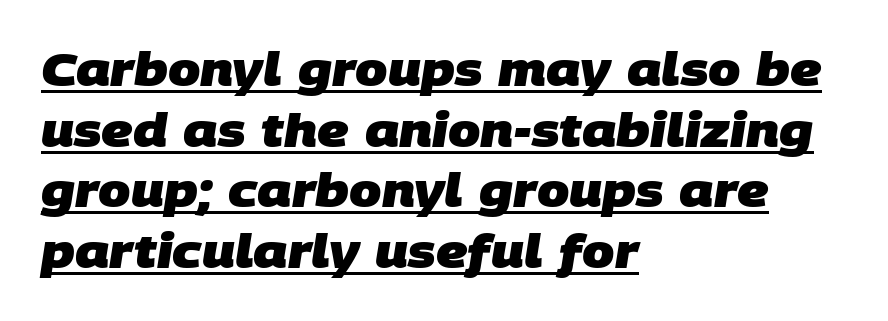
Q: Is the text bold? A: Yes.
Q: Is the typeface a serif or a sans-serif typeface? A: Sans-serif.
Q: Is the text underlined? A: Yes.
Q: How is the paragraph aligned? A: Left-aligned.
Q: Is the spacing between letters normal or unusually wide? A: Normal.
Q: Is the spacing between lines tight, normal or loose? A: Normal.
Q: Width (condensed, normal, or wide)? A: Normal.
Q: Stroke contrast? A: Low.
Q: x-height? A: Large.
Q: Monospaced? A: No.
